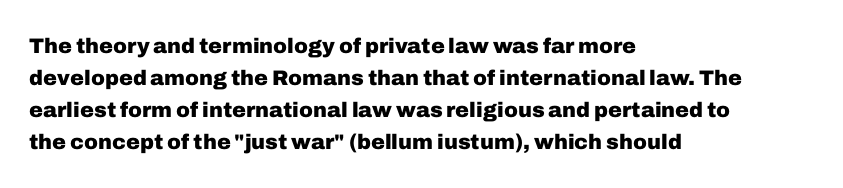
Tracking value appears to be zero — textbook default spacing. Is the type bold? Yes — the strokes are clearly thick and heavy. The block of text has a typical density, with ordinary space between rows. The rag falls on the right side of this text block. Words float on clear page, feet unadorned.
